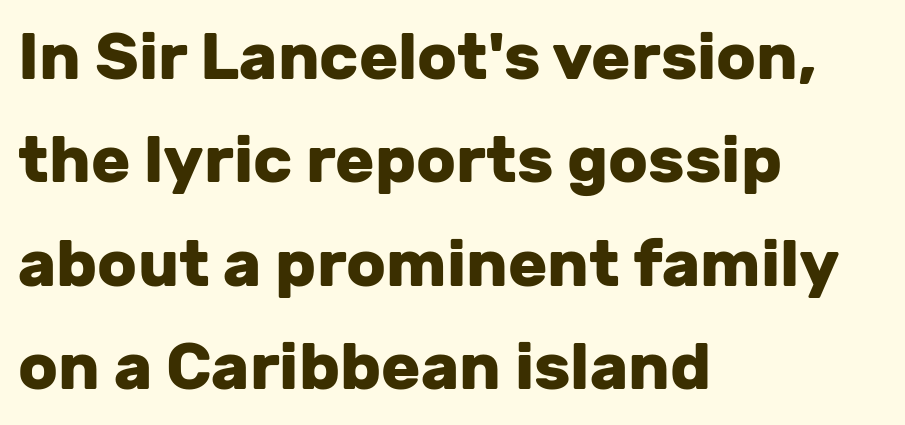
{"serif": "no", "italic": "no", "bold": "yes", "weight": "heavy", "width": "normal", "stroke_contrast": "low", "x_height": "medium", "monospaced": "no", "underline": "no", "align": "left", "line_spacing": "normal", "line_spacing_ratio": 1.59, "letter_spacing": "normal", "letter_spacing_em": 0.0, "glyph_px": 65}
